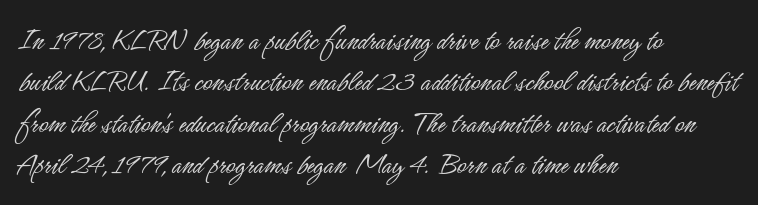
Q: Is the text bold? A: No.
Q: Is the text italic (slanted)? A: Yes.
Q: Is the typeface a serif or a sans-serif typeface? A: Sans-serif.
Q: Is the text underlined? A: No.
Q: How is the paragraph aligned? A: Left-aligned.
Q: Is the spacing between letters normal or unusually wide? A: Normal.
Q: Is the spacing between lines tight, normal or loose? A: Normal.
Q: Width (condensed, normal, or wide)? A: Condensed.
Q: Stroke contrast? A: Low.
Q: x-height? A: Small.
Q: Monospaced? A: No.
